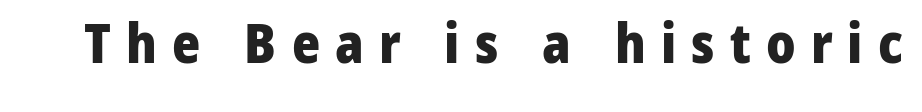
Is the letter spacing exaggerated? Yes — the characters are pushed far apart. You could not count columns in this text — the font is proportionally spaced. Type without underlining. The typesetting leans heavy: a genuine bold. Is this a sans? Yes — the strokes have no serifs. In terms of posture, this sample is upright.
